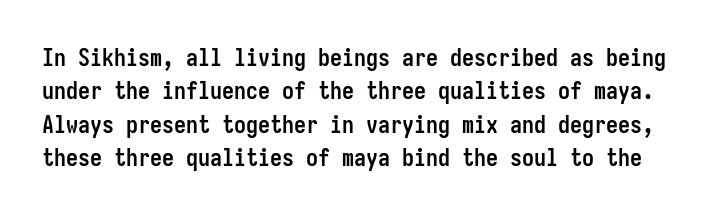
Q: Is the text bold? A: Yes.
Q: Is the text italic (slanted)? A: No, it is upright.
Q: Is the text underlined? A: No.
Q: Is the spacing between letters normal or unusually wide? A: Normal.
Q: Is the spacing between lines tight, normal or loose? A: Normal.
